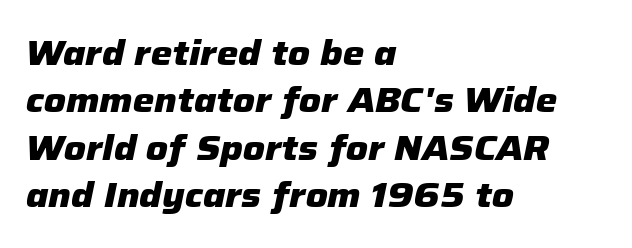
Q: Is the text bold? A: Yes.
Q: Is the text italic (slanted)? A: Yes, it leans right by about 12 degrees.
Q: Is the text underlined? A: No.
Q: How is the paragraph aligned? A: Left-aligned.
Q: Is the spacing between letters normal or unusually wide? A: Normal.
Q: Is the spacing between lines tight, normal or loose? A: Normal.
Q: Width (condensed, normal, or wide)? A: Normal.
Q: Stroke contrast? A: Low.
Q: x-height? A: Medium.
Q: Monospaced? A: No.
